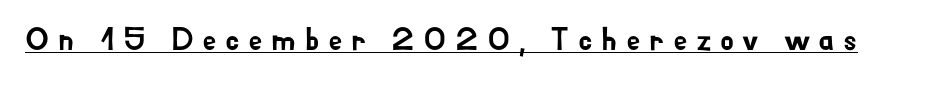
{"serif": "no", "italic": "no", "width": "normal", "stroke_contrast": "low", "x_height": "small", "monospaced": "no", "underline": "yes", "letter_spacing": "wide", "letter_spacing_em": 0.26, "glyph_px": 32}
